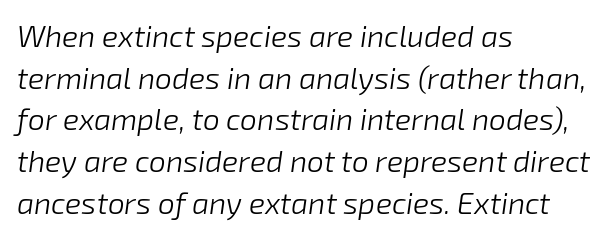
Q: Is the text bold? A: No.
Q: Is the text italic (slanted)? A: Yes, it leans right by about 8 degrees.
Q: Is the text underlined? A: No.
Q: How is the paragraph aligned? A: Left-aligned.
Q: Is the spacing between letters normal or unusually wide? A: Normal.
Q: Is the spacing between lines tight, normal or loose? A: Normal.
Q: Width (condensed, normal, or wide)? A: Normal.
Q: Stroke contrast? A: Low.
Q: x-height? A: Medium.
Q: Monospaced? A: No.
